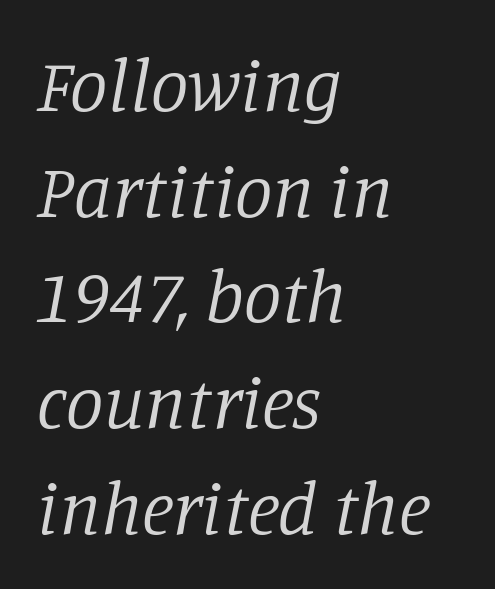
The image shows 75 px regular-weight serif type, italic (leaning right); set left-aligned, normal line spacing (1.41x), normal letter spacing, not underlined; low stroke contrast and a large x-height.
